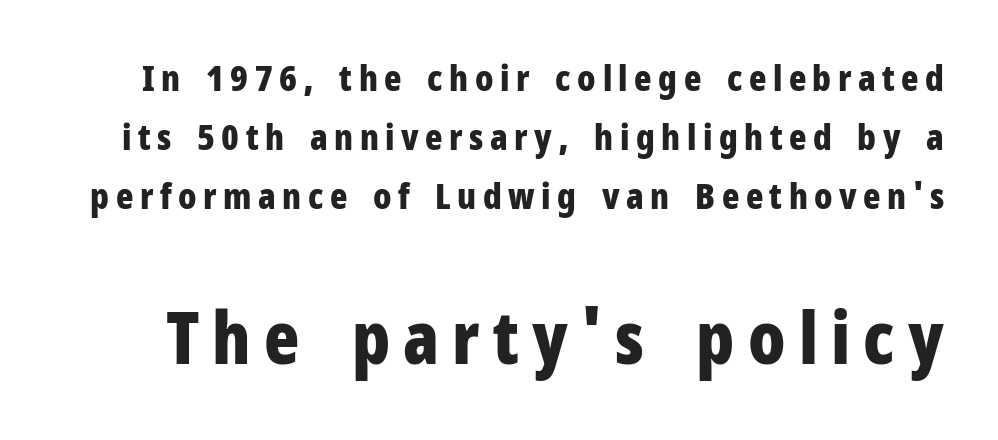
Q: Is the text bold? A: Yes.
Q: Is the text italic (slanted)? A: No, it is upright.
Q: Is the typeface a serif or a sans-serif typeface? A: Sans-serif.
Q: Is the text underlined? A: No.
Q: Is the spacing between lines tight, normal or loose? A: Normal.
Q: Which block of text is set in a larger size, the first (top) or the second (bottom)? A: The second (bottom) one.
Q: Width (condensed, normal, or wide)? A: Condensed.
Q: Stroke contrast? A: Low.
Q: x-height? A: Medium.
Q: Monospaced? A: No.
